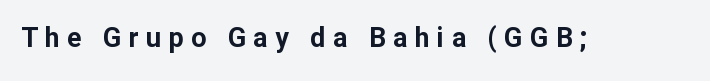
Q: Is the text bold? A: Yes.
Q: Is the text italic (slanted)? A: No, it is upright.
Q: Is the text underlined? A: No.
Q: Is the spacing between letters normal or unusually wide? A: Unusually wide.
